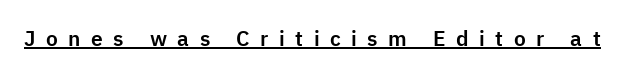
{"italic": "no", "underline": "yes", "letter_spacing": "wide", "letter_spacing_em": 0.5, "glyph_px": 21}
